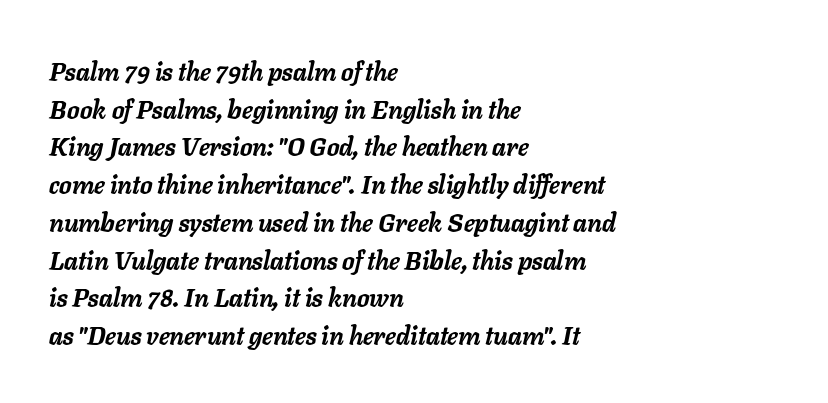
Q: Is the text bold? A: Yes.
Q: Is the text italic (slanted)? A: Yes, it leans right by about 11 degrees.
Q: Is the text underlined? A: No.
Q: How is the paragraph aligned? A: Left-aligned.
Q: Is the spacing between letters normal or unusually wide? A: Normal.
Q: Is the spacing between lines tight, normal or loose? A: Normal.
